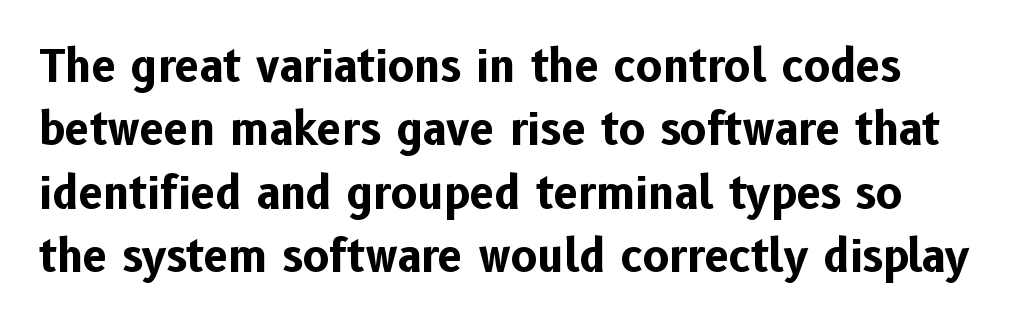
Italic? Not at all — the glyphs are vertical. Stroke terminals: plain, sans-serif. Each letter keeps its own natural width here, so spacing adapts to shape. Look at the stroke-to-counter ratio: heavy, a bold.
